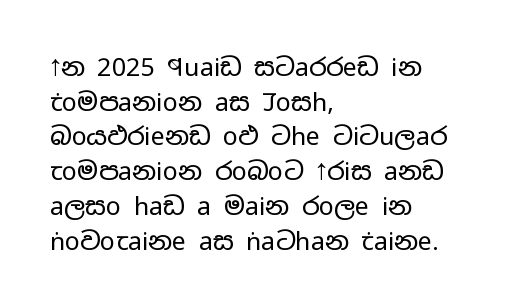
Q: Is the text bold? A: No.
Q: Is the text italic (slanted)? A: No, it is upright.
Q: Is the text underlined? A: No.
Q: How is the paragraph aligned? A: Left-aligned.
Q: Is the spacing between letters normal or unusually wide? A: Normal.
Q: Is the spacing between lines tight, normal or loose? A: Normal.
